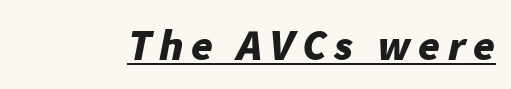
The typesetting leans heavy: a genuine bold. These lines are rendered in a variable-pitch font. Beneath each row of characters lies a ruled line. Slant detected: the letters are inclined.
